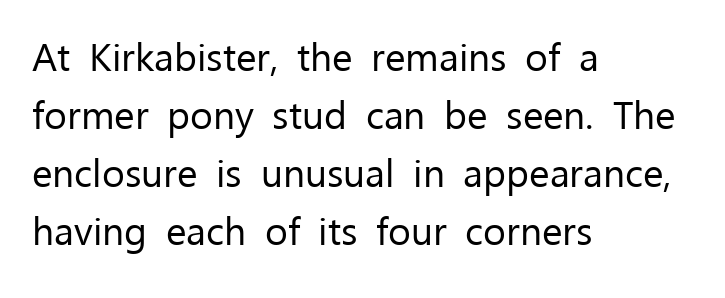
The image shows 39 px regular-weight sans-serif type, upright; set left-aligned, normal line spacing (1.49x), normal letter spacing, not underlined; low stroke contrast and a medium x-height.
